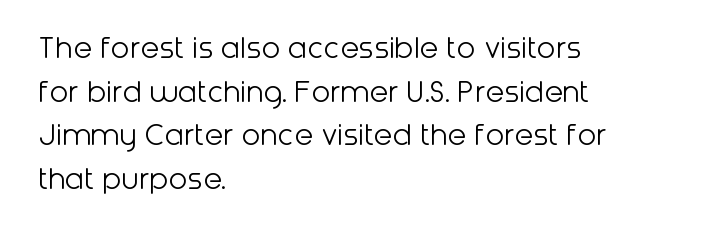
{"serif": "no", "italic": "no", "bold": "no", "weight": "light", "width": "normal", "stroke_contrast": "low", "x_height": "medium", "monospaced": "no", "underline": "no", "align": "left", "line_spacing": "normal", "line_spacing_ratio": 1.28, "letter_spacing": "normal", "letter_spacing_em": 0.0, "glyph_px": 34}
